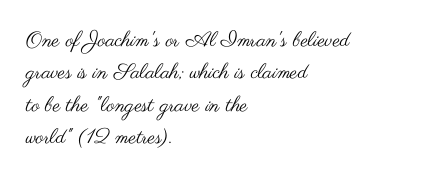
Words float on clear page, feet unadorned. Letters have the restrained weight of plain body copy at most. Horizontal alignment here is leftward, the default for most running prose. Whoever set this chose a conventional vertical rhythm.
